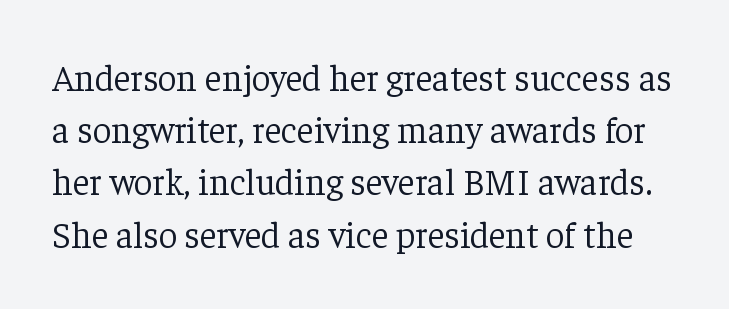
{"serif": "yes", "italic": "no", "bold": "no", "weight": "light", "width": "normal", "stroke_contrast": "low", "x_height": "medium", "monospaced": "no", "underline": "no", "line_spacing": "normal", "line_spacing_ratio": 1.41, "letter_spacing": "normal", "letter_spacing_em": 0.0, "glyph_px": 37}
